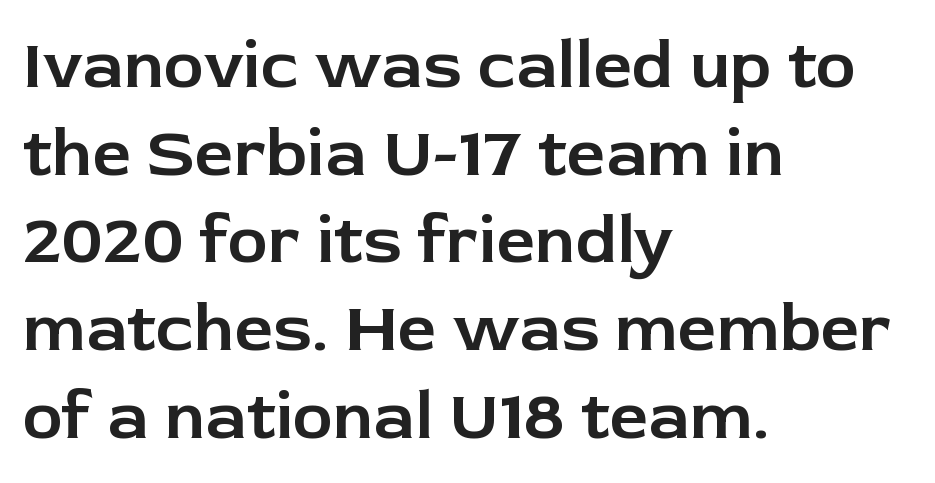
{"serif": "no", "italic": "no", "width": "normal", "stroke_contrast": "low", "x_height": "medium", "monospaced": "no", "underline": "no", "align": "left", "line_spacing": "normal", "line_spacing_ratio": 1.29, "letter_spacing": "normal", "letter_spacing_em": 0.0, "glyph_px": 68}
